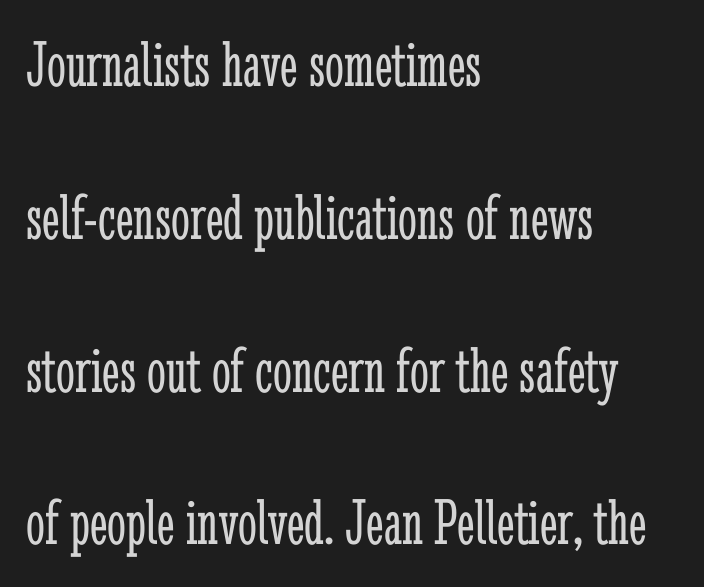
Here the designer chose a conventional face with non-uniform glyph widths. Letters have the restrained weight of plain body copy at most. Tall strokes in this sample are plumb rather than angled. Stroke terminals: seriffed. This rendering features lettering with no underline.
